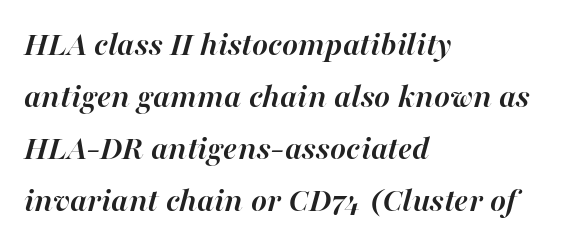
The image shows 34 px semibold type, italic (leaning right); set left-aligned, normal line spacing (1.53x), normal letter spacing, not underlined; high stroke contrast and a medium x-height.
